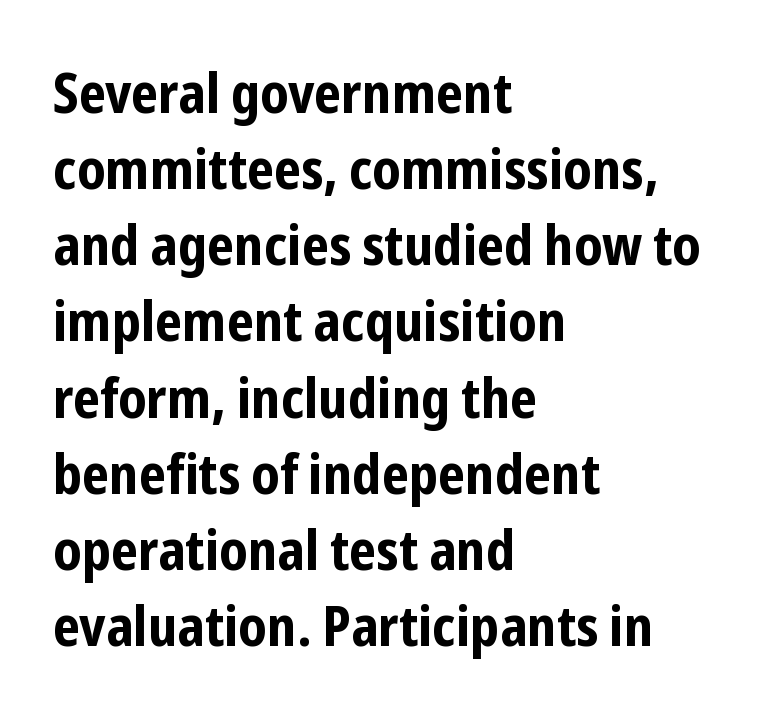
This rendering features lettering with no underline. The rendering keeps characters at their native spacing. The text was rendered using a sans face with plain stroke endings. This block has exactly the height ordinary leading produces. Think of a printed novel: that variable character pitch is what you see here. It's the straight-up-and-down kind of type.
